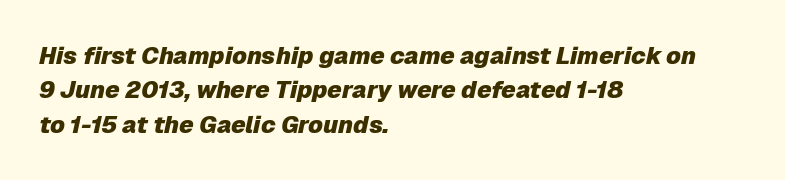
Q: Is the text bold? A: Yes.
Q: Is the text italic (slanted)? A: Yes, it leans right by about 12 degrees.
Q: Is the text underlined? A: No.
Q: How is the paragraph aligned? A: Left-aligned.
Q: Is the spacing between letters normal or unusually wide? A: Normal.
Q: Is the spacing between lines tight, normal or loose? A: Normal.
